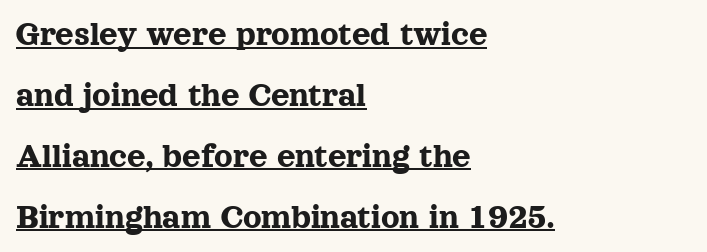
{"serif": "yes", "italic": "no", "width": "normal", "x_height": "medium", "monospaced": "no", "underline": "yes", "align": "left", "line_spacing": "normal", "line_spacing_ratio": 1.69, "letter_spacing": "normal", "letter_spacing_em": 0.0, "glyph_px": 36}
